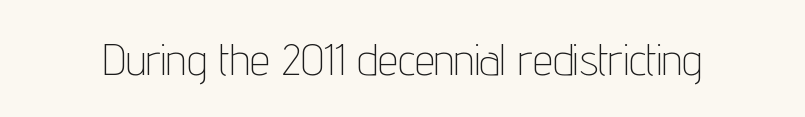
Q: Is the text bold? A: No.
Q: Is the text italic (slanted)? A: No, it is upright.
Q: Is the typeface a serif or a sans-serif typeface? A: Sans-serif.
Q: Is the text underlined? A: No.
Q: Is the spacing between letters normal or unusually wide? A: Normal.
Q: Width (condensed, normal, or wide)? A: Condensed.
Q: Stroke contrast? A: Low.
Q: x-height? A: Medium.
Q: Monospaced? A: No.
